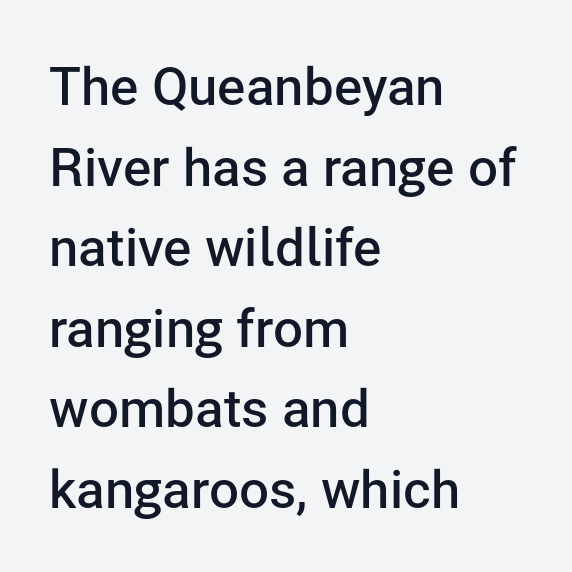
Q: Is the text bold? A: Semi-bold.
Q: Is the text italic (slanted)? A: No, it is upright.
Q: Is the typeface a serif or a sans-serif typeface? A: Sans-serif.
Q: Is the text underlined? A: No.
Q: How is the paragraph aligned? A: Left-aligned.
Q: Is the spacing between letters normal or unusually wide? A: Normal.
Q: Is the spacing between lines tight, normal or loose? A: Normal.
Q: Width (condensed, normal, or wide)? A: Normal.
Q: Stroke contrast? A: Low.
Q: x-height? A: Medium.
Q: Monospaced? A: No.
